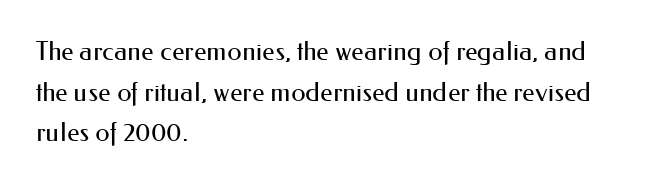
The zone under the glyphs is completely vacant. Letters have the restrained weight of plain body copy at most. Line beginnings align vertically; line endings do not. The gaps between neighbouring characters are ordinary and unremarkable.
